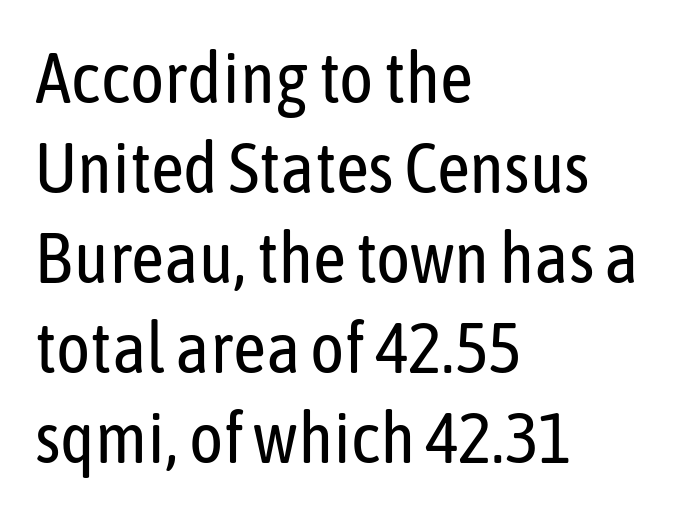
{"serif": "no", "italic": "no", "bold": "no", "weight": "regular", "width": "condensed", "stroke_contrast": "low", "x_height": "medium", "monospaced": "no", "underline": "no", "align": "left", "line_spacing": "normal", "line_spacing_ratio": 1.25, "letter_spacing": "normal", "letter_spacing_em": 0.0, "glyph_px": 72}
